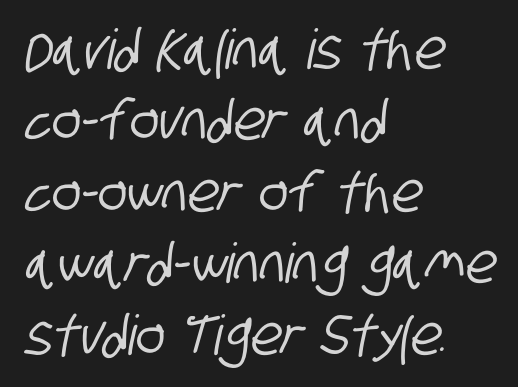
{"serif": "no", "width": "condensed", "stroke_contrast": "low", "x_height": "large", "monospaced": "no", "underline": "no", "align": "left", "line_spacing": "normal", "line_spacing_ratio": 1.3, "letter_spacing": "normal", "letter_spacing_em": 0.0, "glyph_px": 55}
